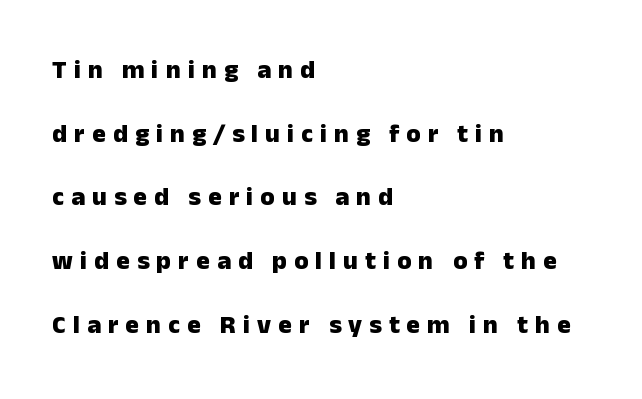
The glyphs have the mass of a bold cut. This sample uses expanded letter spacing, leaving extra air between glyphs. The string is rendered with underlining switched off. The line-height multiplier appears high, well above default.
